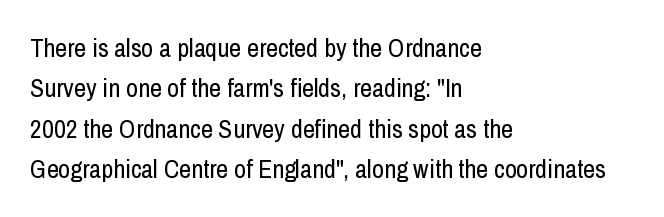
The image shows 26 px text type, upright; set left-aligned, normal line spacing (1.55x), normal letter spacing, not underlined.
